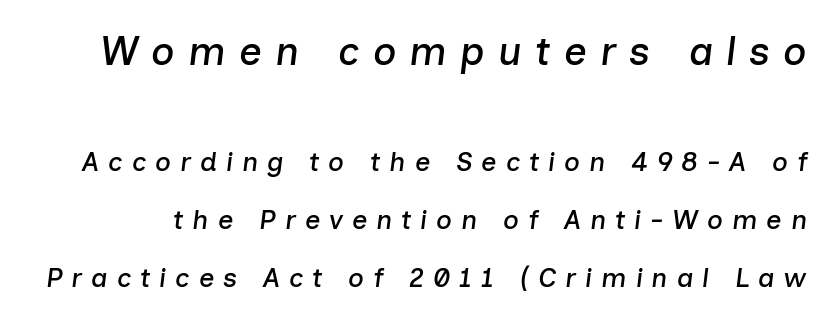
{"italic": "yes", "lean": "right", "slant_degrees": 7, "width": "normal", "stroke_contrast": "low", "x_height": "medium", "monospaced": "no", "underline": "no", "line_spacing": "loose", "line_spacing_ratio": 2.15, "letter_spacing": "wide", "letter_spacing_em": 0.33, "larger_block": "first", "size_ratio": 1.48, "glyph_px": 40}
